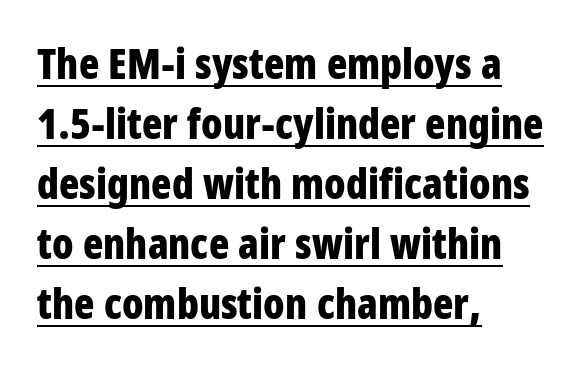
The image shows 42 px bold, condensed sans-serif type, upright; set left-aligned, normal line spacing (1.43x), normal letter spacing, underlined; low stroke contrast and a large x-height.
